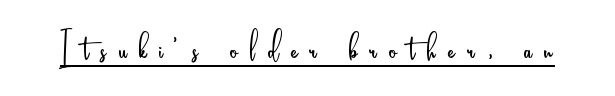
{"serif": "no", "bold": "no", "weight": "light", "width": "condensed", "stroke_contrast": "low", "x_height": "small", "monospaced": "no", "underline": "yes", "letter_spacing": "wide", "letter_spacing_em": 0.27, "glyph_px": 47}
